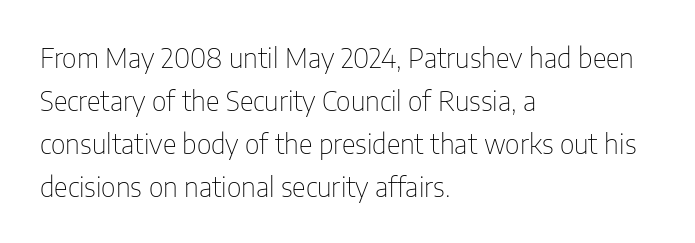
Line beginnings align vertically; line endings do not. Quick note: not italic, upright. No chunkiness to these letters — they're not bold. Default kerning and tracking; the words read as compact shapes.
